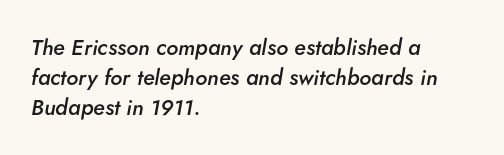
The image shows 22 px text type, italic (leaning right); set left-aligned, normal line spacing (1.36x), normal letter spacing, not underlined.
